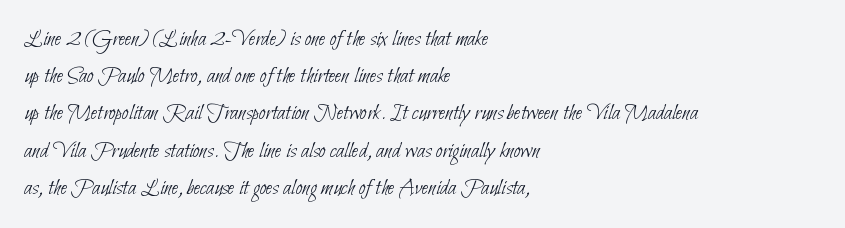
The image shows 24 px text type; set left-aligned, normal line spacing (1.55x), normal letter spacing, not underlined.
